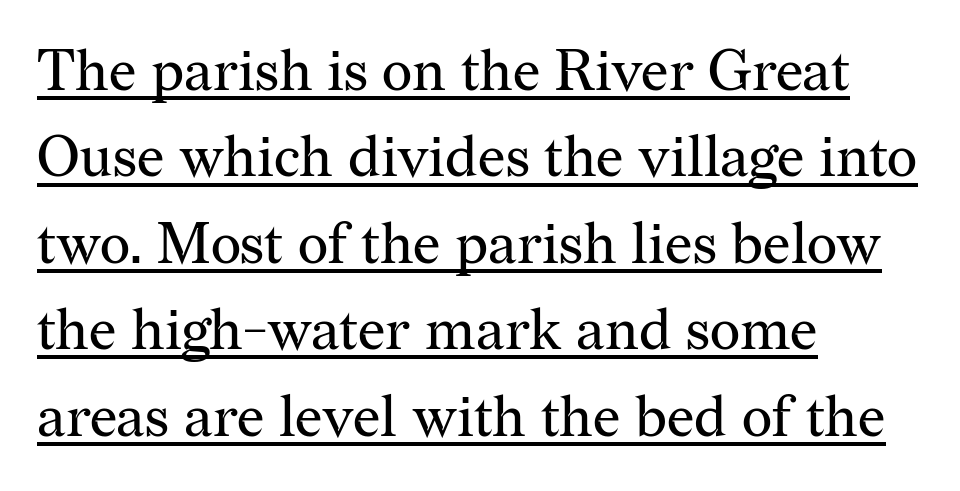
{"serif": "yes", "italic": "no", "bold": "no", "weight": "regular", "width": "normal", "stroke_contrast": "medium", "x_height": "medium", "monospaced": "no", "underline": "yes", "align": "left", "line_spacing": "normal", "line_spacing_ratio": 1.49, "letter_spacing": "normal", "letter_spacing_em": 0.0, "glyph_px": 58}
